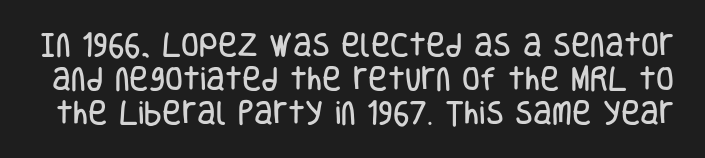
{"italic": "no", "underline": "no", "line_spacing": "normal", "line_spacing_ratio": 1.31, "letter_spacing": "normal", "letter_spacing_em": 0.0, "glyph_px": 26}
